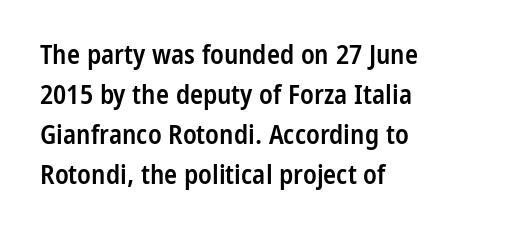
Type without underlining. The passage shown stacks its lines at a standard gap. This rendering uses left alignment, leaving the right contour irregular. Here the glyphs are tracked normally, forming tight word shapes.
